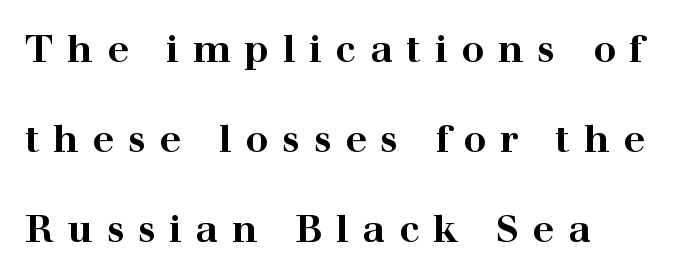
Between one letter and the next there's a generous, obvious gap. Leading is clearly above the norm, producing a sparse column. A full-strength bold gives these letters their thick strokes. This is the regular roman posture of the typeface. Looks like regular typesetting: each glyph gets only the width it needs. This rendering uses left alignment, leaving the right contour irregular.
